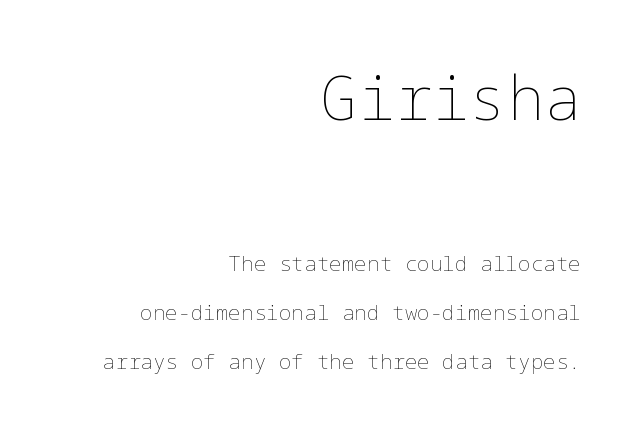
Q: Is the text bold? A: No.
Q: Is the text italic (slanted)? A: No, it is upright.
Q: Is the text underlined? A: No.
Q: How is the paragraph aligned? A: Right-aligned.
Q: Is the spacing between letters normal or unusually wide? A: Normal.
Q: Is the spacing between lines tight, normal or loose? A: Loose.
Q: Which block of text is set in a larger size, the first (top) or the second (bottom)? A: The first (top) one.
Q: Width (condensed, normal, or wide)? A: Normal.
Q: Stroke contrast? A: Low.
Q: x-height? A: Medium.
